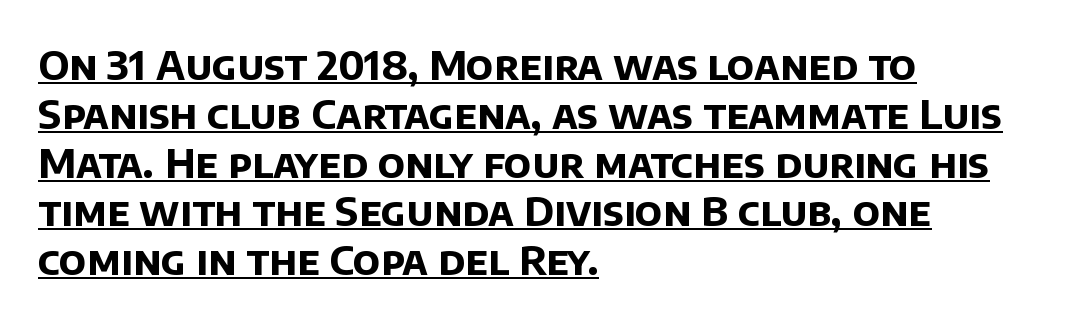
{"serif": "no", "bold": "yes", "weight": "bold", "width": "normal", "stroke_contrast": "low", "x_height": "large", "monospaced": "no", "underline": "yes", "align": "left", "line_spacing_ratio": 1.22, "letter_spacing": "normal", "letter_spacing_em": 0.0, "glyph_px": 40}
